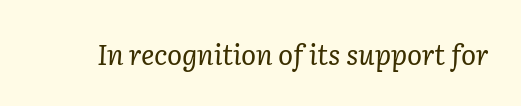
Any mark beneath the type? The region is blank. The horizontal fit of the characters is conventional and even. Compared with ordinary roman type, these characters are visibly tilted. The type family on display is of the serif kind.
